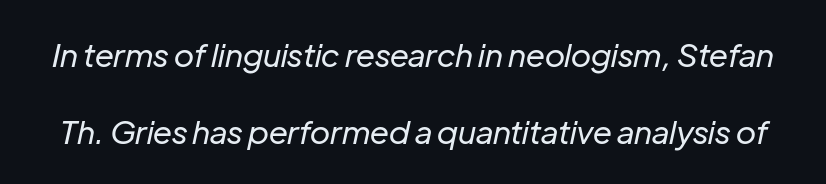
The image shows 32 px regular-weight type, italic (leaning right); set loose line spacing (2.4x), normal letter spacing, not underlined; low stroke contrast and a medium x-height.
